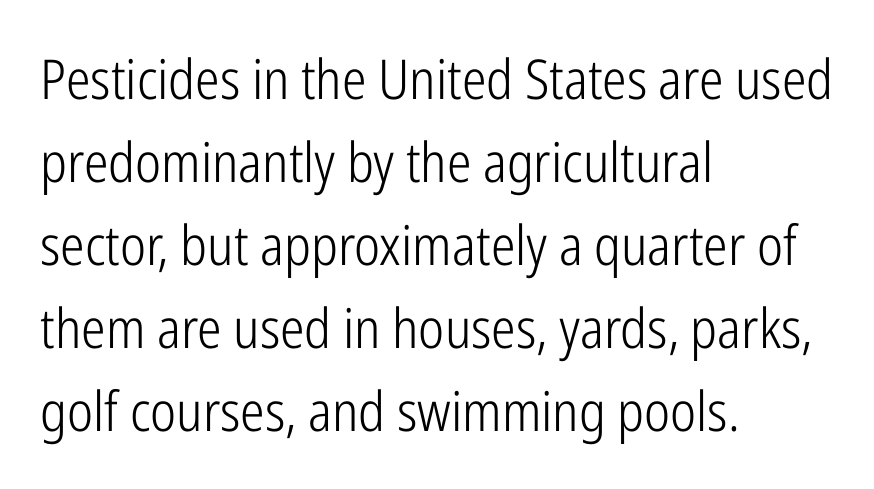
The image shows 55 px light, condensed sans-serif type, upright; set left-aligned, normal line spacing (1.51x), normal letter spacing, not underlined; low stroke contrast and a medium x-height.
